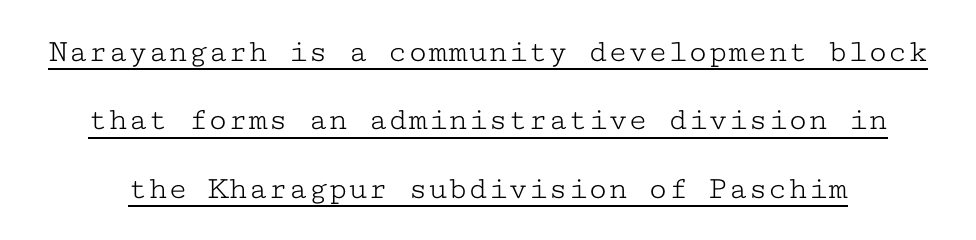
Q: Is the text bold? A: No.
Q: Is the text italic (slanted)? A: No, it is upright.
Q: Is the typeface a serif or a sans-serif typeface? A: Serif.
Q: Is the text underlined? A: Yes.
Q: Is the spacing between letters normal or unusually wide? A: Normal.
Q: Is the spacing between lines tight, normal or loose? A: Loose.
Q: Width (condensed, normal, or wide)? A: Wide.
Q: Stroke contrast? A: Low.
Q: x-height? A: Medium.
Q: Monospaced? A: Yes.
